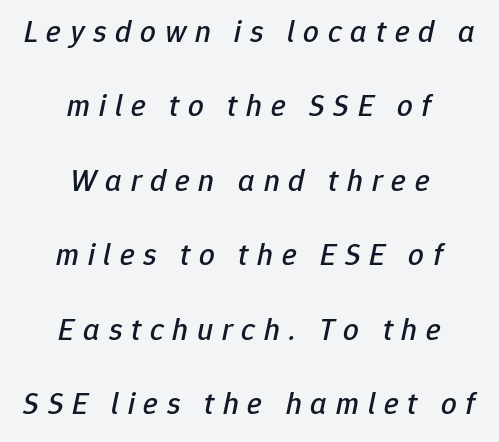
The image shows 31 px text type, italic (leaning right); set centered, loose line spacing (2.4x), unusually wide letter spacing (+0.28 em), not underlined; low stroke contrast and a medium x-height.
